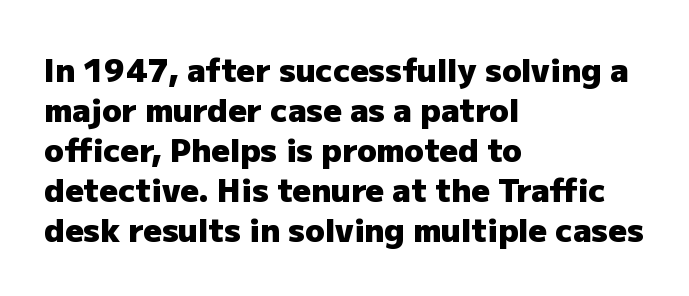
{"serif": "no", "italic": "no", "bold": "yes", "weight": "heavy", "width": "normal", "stroke_contrast": "low", "x_height": "medium", "monospaced": "no", "underline": "no", "align": "left", "line_spacing": "normal", "line_spacing_ratio": 1.25, "letter_spacing": "normal", "letter_spacing_em": 0.0, "glyph_px": 32}
